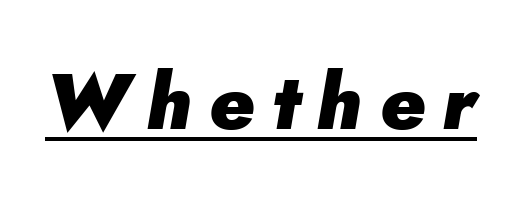
The image shows 78 px heavy type, italic (leaning right); set unusually wide letter spacing (+0.22 em), underlined; low stroke contrast and a small x-height.
